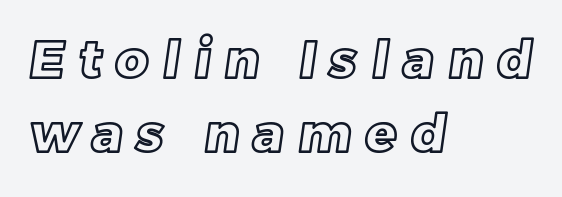
The passage shown stacks its lines at a standard gap. Think of a printed novel: that variable character pitch is what you see here. Words float on clear page, feet unadorned. Display-style spreading of the glyphs; the letterfit is very open. The lines are quadded left.
